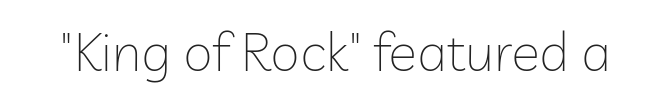
{"serif": "no", "italic": "no", "bold": "no", "weight": "thin", "width": "normal", "stroke_contrast": "low", "x_height": "medium", "monospaced": "no", "underline": "no", "letter_spacing": "normal", "letter_spacing_em": 0.0, "glyph_px": 54}
